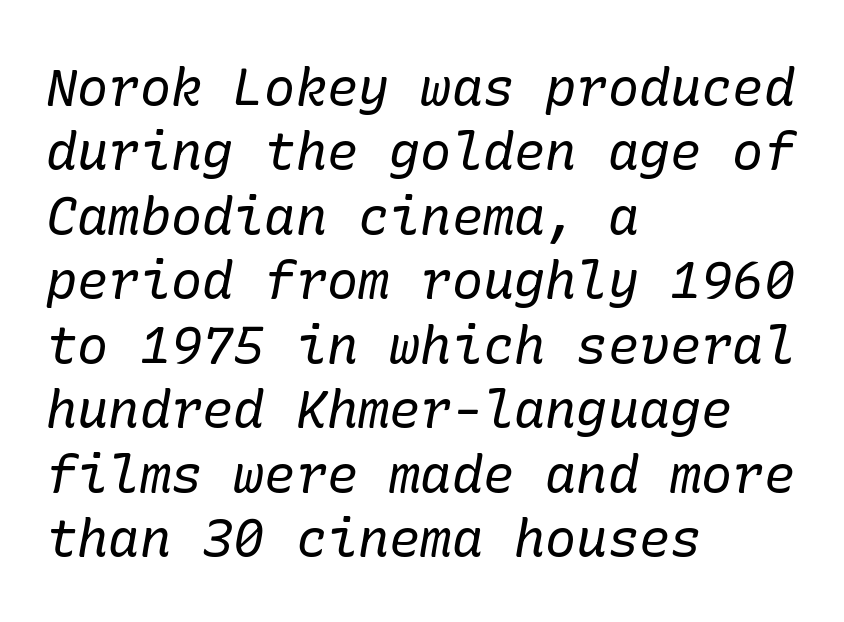
{"italic": "yes", "lean": "right", "slant_degrees": 10, "bold": "no", "weight": "regular", "width": "normal", "stroke_contrast": "low", "x_height": "medium", "underline": "no", "align": "left", "line_spacing_ratio": 1.24, "letter_spacing": "normal", "letter_spacing_em": 0.0, "glyph_px": 52}
